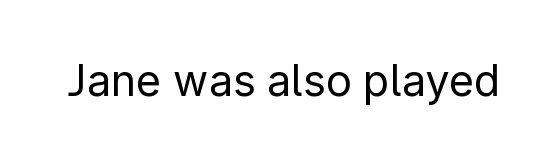
{"serif": "no", "italic": "no", "bold": "no", "weight": "regular", "width": "normal", "stroke_contrast": "low", "x_height": "medium", "monospaced": "no", "underline": "no", "letter_spacing": "normal", "letter_spacing_em": 0.0, "glyph_px": 43}
